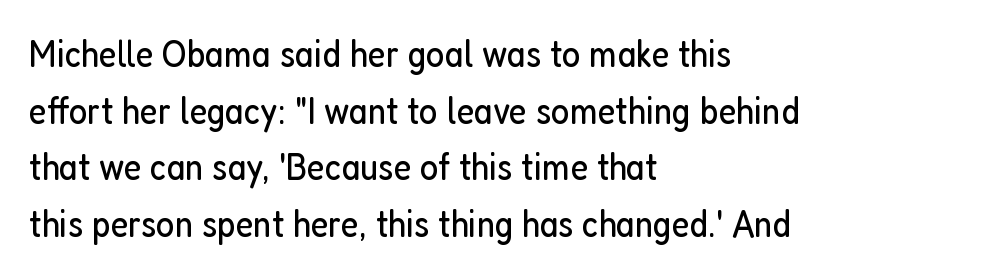
The image shows 39 px regular-weight, condensed sans-serif type, upright; set left-aligned, normal line spacing (1.45x), normal letter spacing, not underlined; low stroke contrast and a medium x-height.
